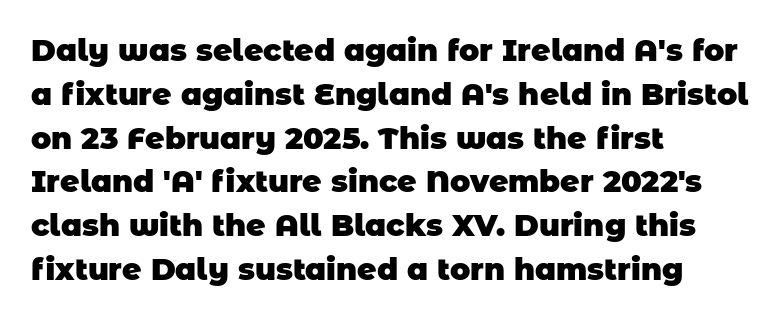
Q: Is the text bold? A: Yes.
Q: Is the typeface a serif or a sans-serif typeface? A: Sans-serif.
Q: Is the text underlined? A: No.
Q: How is the paragraph aligned? A: Left-aligned.
Q: Is the spacing between letters normal or unusually wide? A: Normal.
Q: Is the spacing between lines tight, normal or loose? A: Normal.
Q: Width (condensed, normal, or wide)? A: Normal.
Q: Stroke contrast? A: Low.
Q: x-height? A: Large.
Q: Monospaced? A: No.
